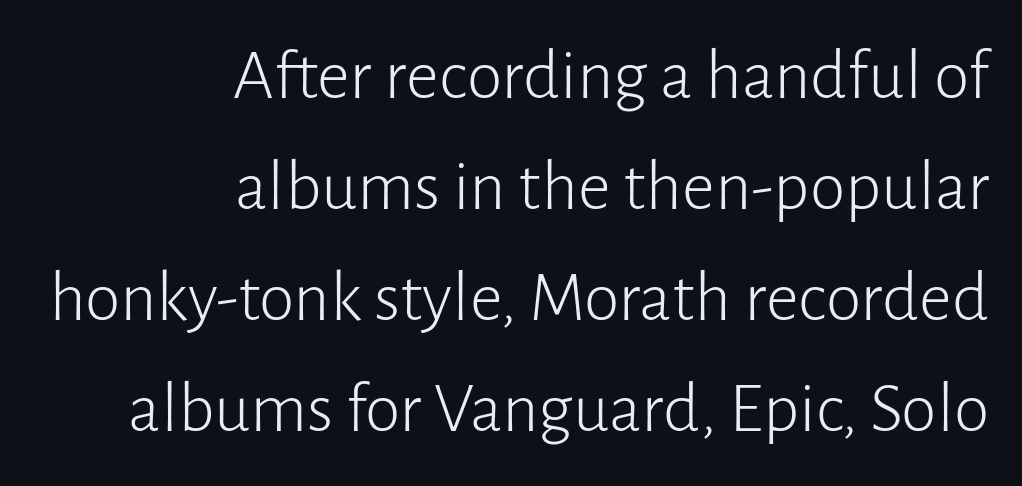
Weight class: somewhere from thin through regular. Is this a fixed-width face? No — the glyphs have proportional, varying widths. Visually the block forms a straight wall on the right and a jagged coastline on the left. The lettering holds an erect, upright posture throughout. The passage shown stacks its lines at a standard gap.
